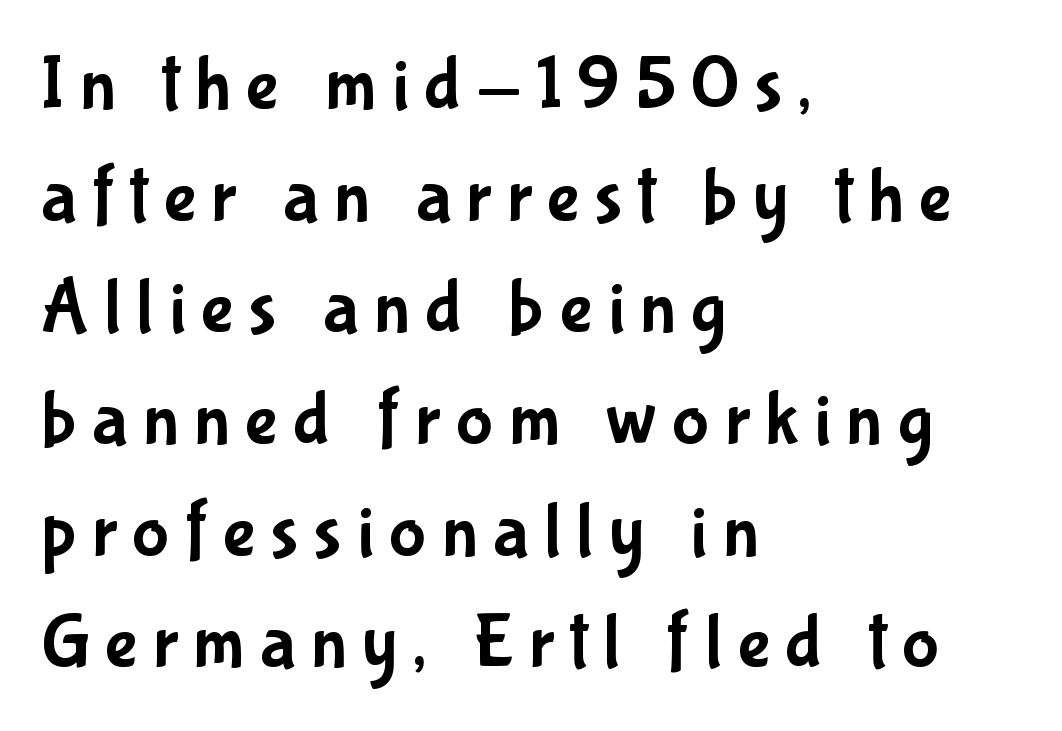
Q: Is the text italic (slanted)? A: No, it is upright.
Q: Is the typeface a serif or a sans-serif typeface? A: Sans-serif.
Q: Is the text underlined? A: No.
Q: How is the paragraph aligned? A: Left-aligned.
Q: Is the spacing between letters normal or unusually wide? A: Unusually wide.
Q: Is the spacing between lines tight, normal or loose? A: Normal.
Q: Width (condensed, normal, or wide)? A: Condensed.
Q: Stroke contrast? A: Low.
Q: x-height? A: Medium.
Q: Monospaced? A: No.
